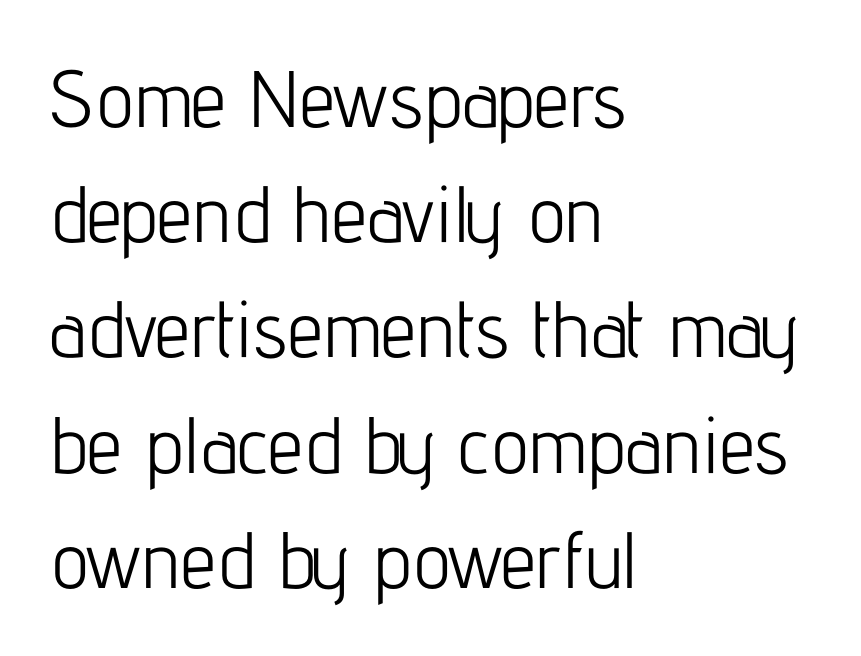
{"serif": "no", "italic": "no", "bold": "no", "weight": "light", "width": "condensed", "stroke_contrast": "low", "x_height": "medium", "monospaced": "no", "underline": "no", "align": "left", "line_spacing": "normal", "line_spacing_ratio": 1.44, "letter_spacing": "normal", "letter_spacing_em": 0.0, "glyph_px": 80}
